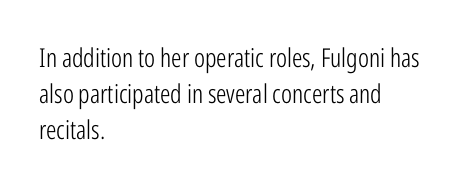
The image shows 26 px text type, upright; set left-aligned, normal line spacing (1.38x), normal letter spacing, not underlined.
